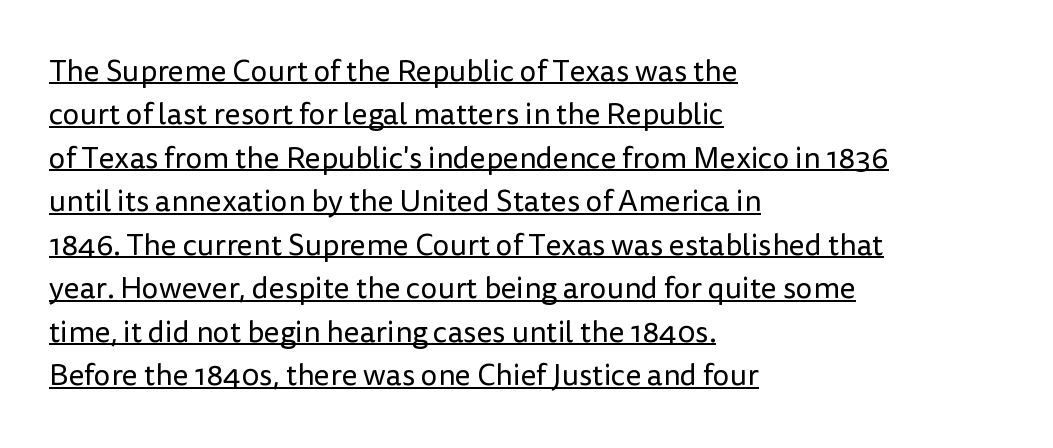
The image shows 30 px regular-weight sans-serif type, upright; set left-aligned, normal line spacing (1.45x), normal letter spacing, underlined; low stroke contrast and a medium x-height.
